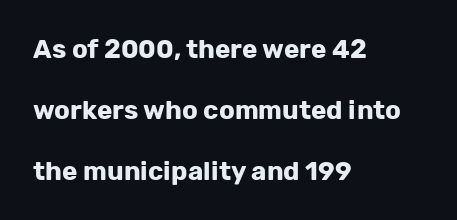
Q: Is the text bold? A: Yes.
Q: Is the text italic (slanted)? A: No, it is upright.
Q: Is the text underlined? A: No.
Q: How is the paragraph aligned? A: Left-aligned.
Q: Is the spacing between letters normal or unusually wide? A: Normal.
Q: Is the spacing between lines tight, normal or loose? A: Loose.
